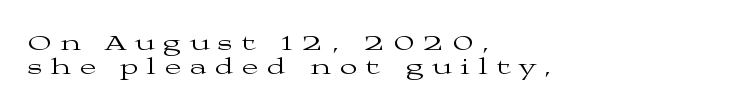
Q: Is the text bold? A: No.
Q: Is the text italic (slanted)? A: No, it is upright.
Q: Is the text underlined? A: No.
Q: How is the paragraph aligned? A: Left-aligned.
Q: Is the spacing between letters normal or unusually wide? A: Unusually wide.
Q: Is the spacing between lines tight, normal or loose? A: Tight.
